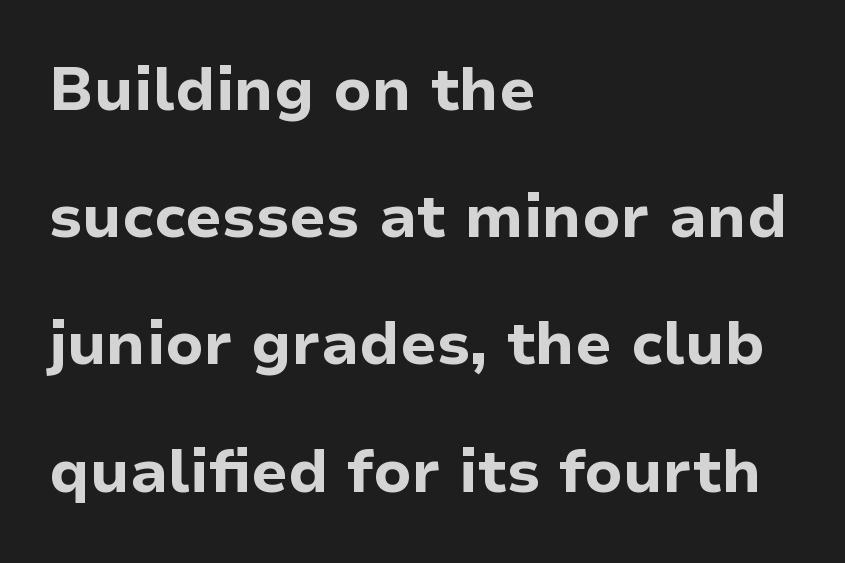
This is roman type, the default non-slanted kind. Here the glyphs are tracked normally, forming tight word shapes. You could fit nearly another row in the gap between these rows. Only glyphs here, with clear space below each row. Every letter is thick-stroked: bold, no question. To sum up the face: it is a sans, with no serifs.
